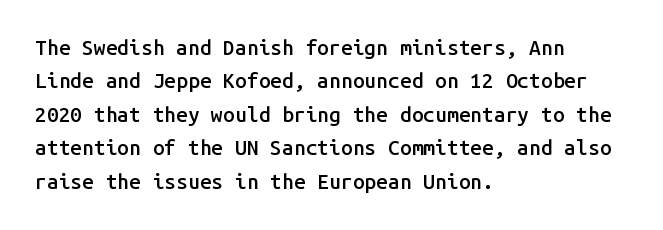
Q: Is the text bold? A: Semi-bold.
Q: Is the text italic (slanted)? A: No, it is upright.
Q: Is the text underlined? A: No.
Q: How is the paragraph aligned? A: Left-aligned.
Q: Is the spacing between letters normal or unusually wide? A: Normal.
Q: Is the spacing between lines tight, normal or loose? A: Normal.
